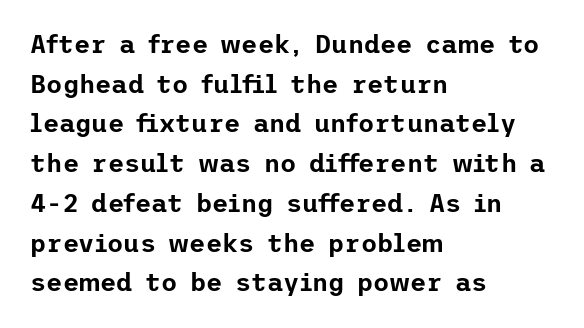
{"italic": "no", "underline": "no", "align": "left", "line_spacing": "normal", "line_spacing_ratio": 1.59, "letter_spacing": "normal", "letter_spacing_em": 0.0, "glyph_px": 25}
